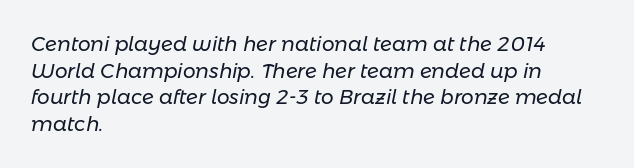
{"italic": "yes", "lean": "right", "slant_degrees": 11, "bold": "no", "underline": "no", "align": "left", "line_spacing": "normal", "line_spacing_ratio": 1.33, "letter_spacing": "normal", "letter_spacing_em": 0.0, "glyph_px": 20}
